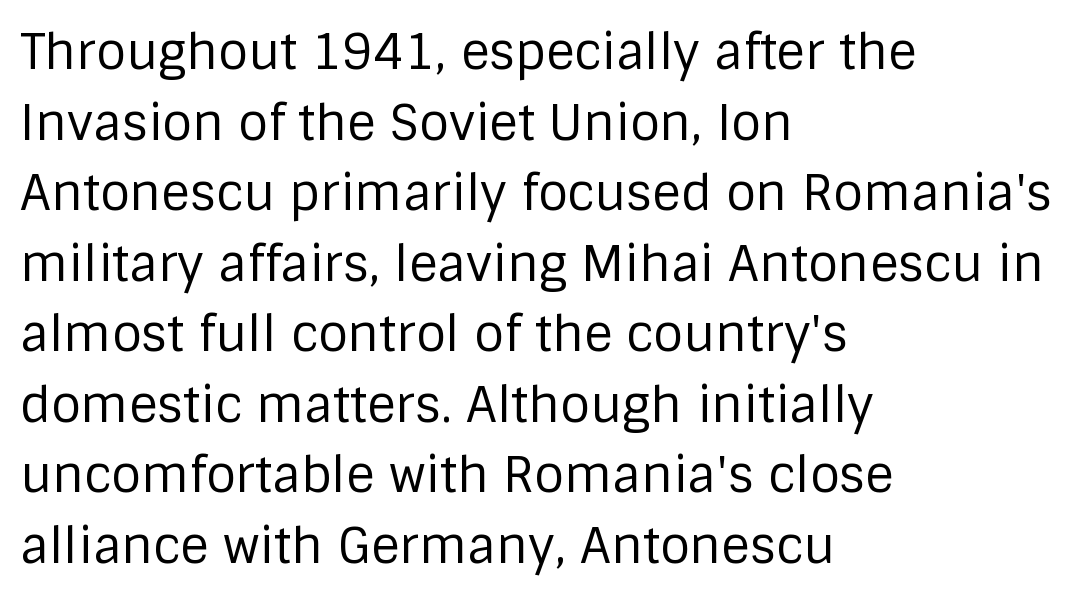
Type without underlining. A typesetter would label this face a sans. The weight would be labelled regular, book, light, or lighter still. This sample uses plain, unmodified letter spacing.
